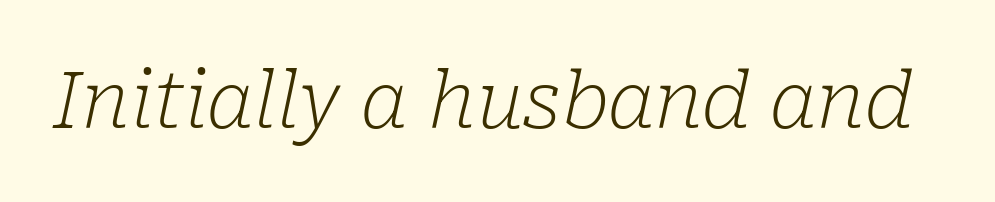
Each stroke keeps to a modest, everyday thickness or less. Each letter keeps its own natural width here, so spacing adapts to shape. The axis of the letterforms is tilted away from vertical. Letterform terminals end in serifs throughout the passage. Unmarked baselines from the first word to the last.
